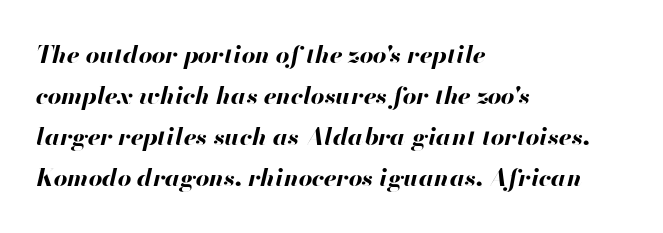
Q: Is the text bold? A: Yes.
Q: Is the text italic (slanted)? A: Yes, it leans right by about 13 degrees.
Q: Is the text underlined? A: No.
Q: How is the paragraph aligned? A: Left-aligned.
Q: Is the spacing between letters normal or unusually wide? A: Normal.
